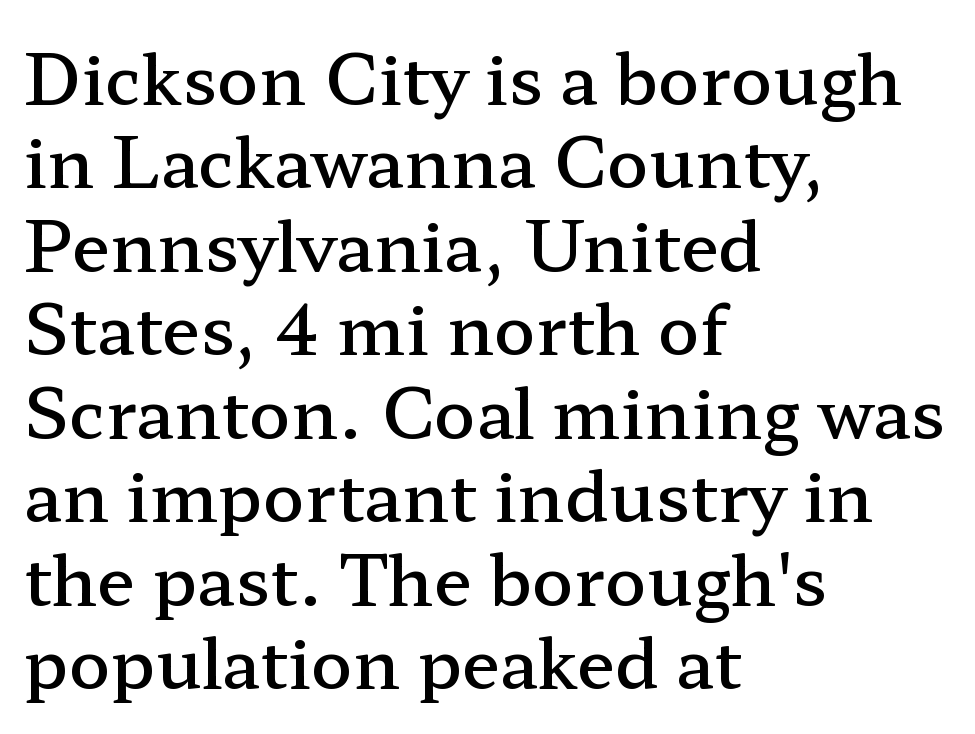
The image shows 69 px semibold, wide serif type, upright; set left-aligned, line spacing 1.21x, normal letter spacing, not underlined; low stroke contrast and a medium x-height.
